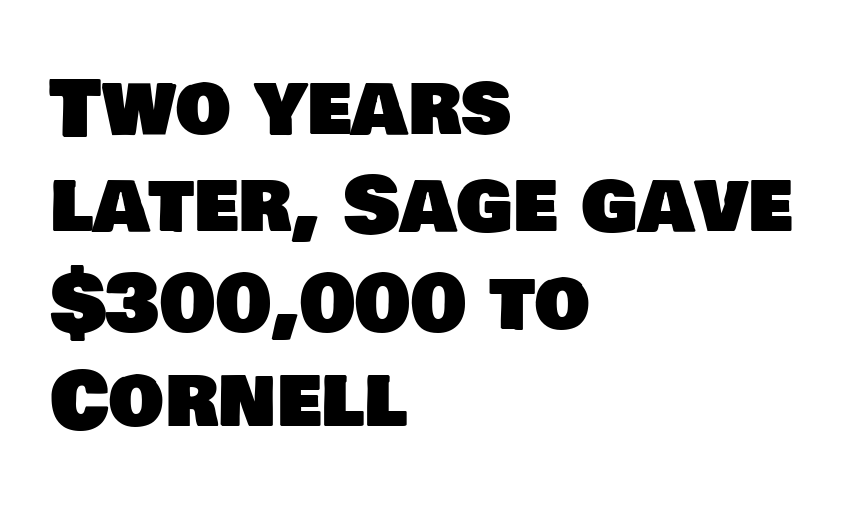
Teacher's note: observe the even left margin — that is flush-left alignment. Nobody drew a line under any word here. This sample uses a sans-serif face. Glyph-to-glyph distance matches everyday printed text. Here the designer chose a conventional face with non-uniform glyph widths. The lines sit at an ordinary, default distance from one another.
